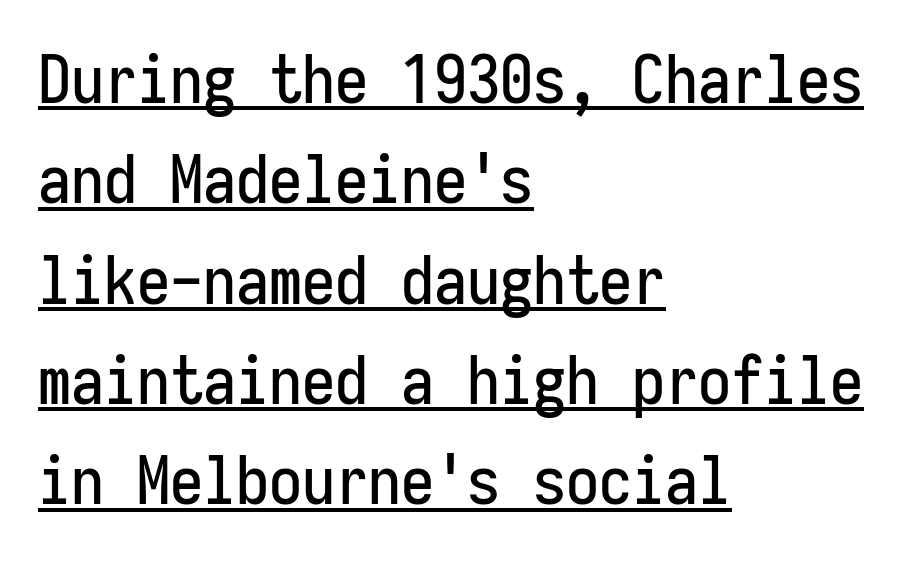
Q: Is the text italic (slanted)? A: No, it is upright.
Q: Is the typeface a serif or a sans-serif typeface? A: Sans-serif.
Q: Is the text underlined? A: Yes.
Q: How is the paragraph aligned? A: Left-aligned.
Q: Is the spacing between letters normal or unusually wide? A: Normal.
Q: Is the spacing between lines tight, normal or loose? A: Normal.
Q: Width (condensed, normal, or wide)? A: Condensed.
Q: Stroke contrast? A: Low.
Q: x-height? A: Medium.
Q: Monospaced? A: Yes.
